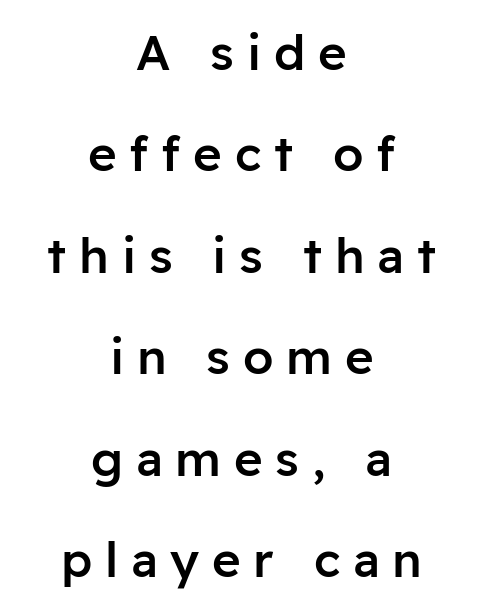
Q: Is the text bold? A: Semi-bold.
Q: Is the text italic (slanted)? A: No, it is upright.
Q: Is the typeface a serif or a sans-serif typeface? A: Sans-serif.
Q: Is the text underlined? A: No.
Q: How is the paragraph aligned? A: Centered.
Q: Is the spacing between letters normal or unusually wide? A: Unusually wide.
Q: Is the spacing between lines tight, normal or loose? A: Loose.
Q: Width (condensed, normal, or wide)? A: Normal.
Q: Stroke contrast? A: Low.
Q: x-height? A: Medium.
Q: Monospaced? A: No.
